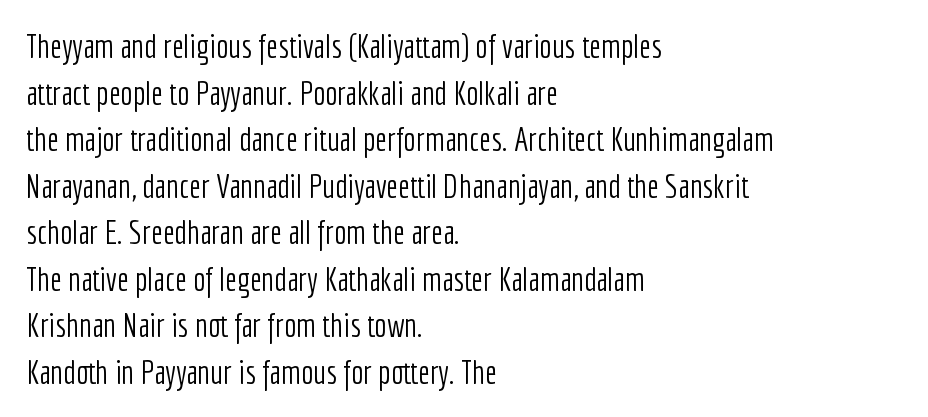
The image shows 33 px light, condensed sans-serif type, upright; set left-aligned, normal line spacing (1.41x), normal letter spacing, not underlined; low stroke contrast and a medium x-height.
